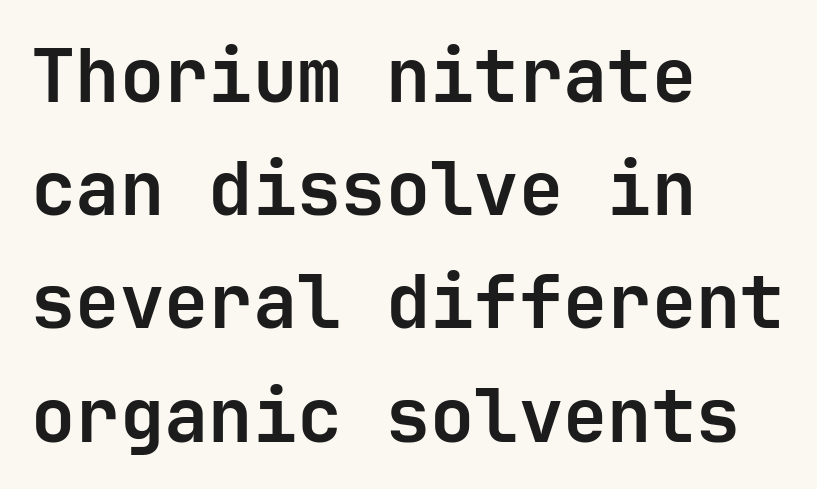
Words appear dense and cohesive because spacing is normal. You can tell it's not italic because the verticals are truly vertical. Thick stems and heavy bowls — unmistakably bold. Letters rest on an invisible, unmarked baseline.
